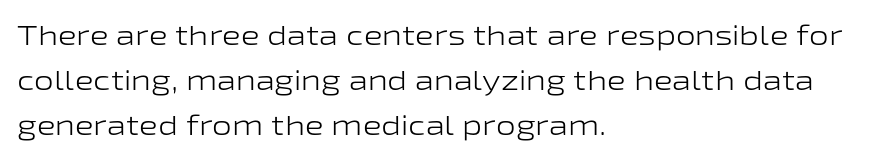
{"serif": "no", "italic": "no", "bold": "no", "weight": "light", "width": "wide", "stroke_contrast": "low", "x_height": "medium", "monospaced": "no", "underline": "no", "align": "left", "line_spacing": "normal", "line_spacing_ratio": 1.6, "letter_spacing": "normal", "letter_spacing_em": 0.0, "glyph_px": 28}
